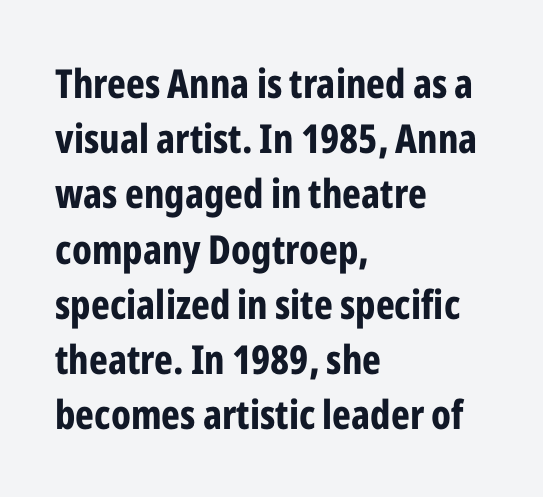
{"serif": "no", "italic": "no", "bold": "yes", "weight": "bold", "width": "condensed", "stroke_contrast": "low", "x_height": "medium", "monospaced": "no", "underline": "no", "align": "left", "line_spacing": "normal", "line_spacing_ratio": 1.38, "letter_spacing": "normal", "letter_spacing_em": 0.0, "glyph_px": 40}
